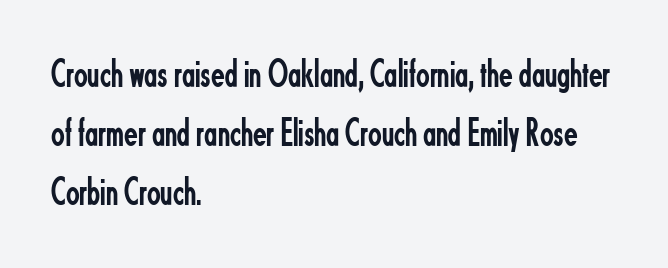
Nothing unusual about the tracking: characters are spaced as the font intends. Vertical stems look standard width or narrower in stroke. Here the designer chose a conventional face with non-uniform glyph widths. Bare-footed words on every line. I'd call this a sans setting — the letters go barefoot. Each new line begins a customary step beneath the previous one.
